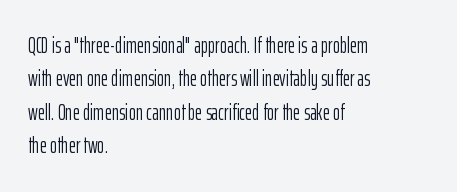
{"italic": "no", "bold": "no", "underline": "no", "align": "left", "line_spacing": "normal", "line_spacing_ratio": 1.52, "letter_spacing": "normal", "letter_spacing_em": 0.0, "glyph_px": 22}
